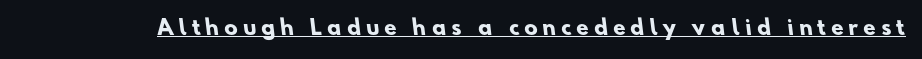
Display-style spreading of the glyphs; the letterfit is very open. Looks like someone drew a line under every word here. The letters are bold, with thick, heavy strokes.
